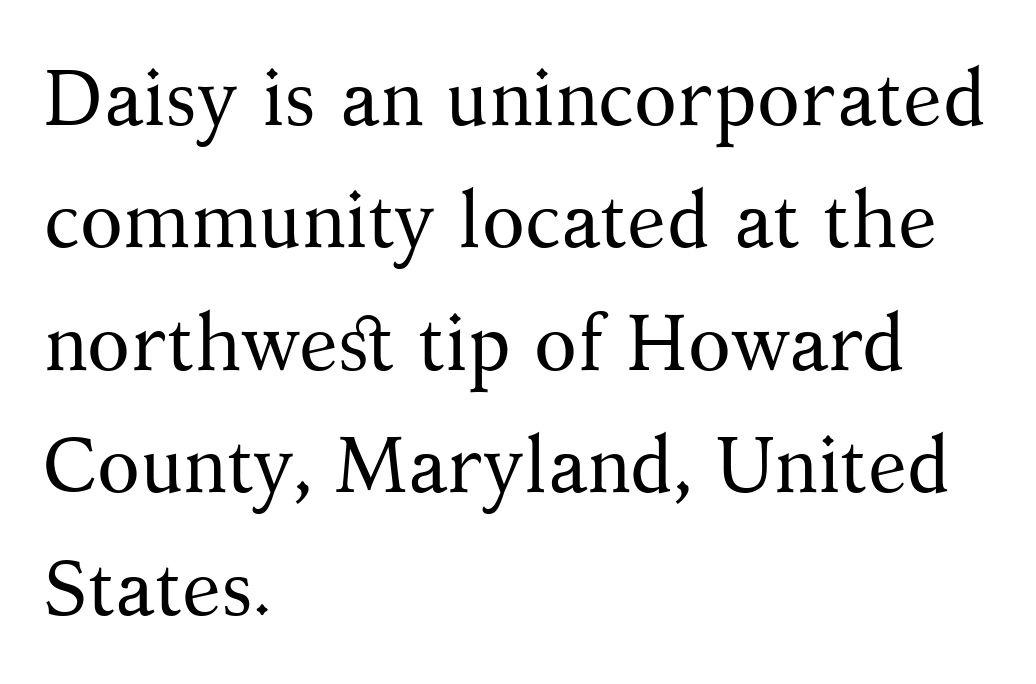
The image shows 79 px regular-weight serif type, upright; set left-aligned, normal line spacing (1.55x), normal letter spacing, not underlined; medium stroke contrast and a medium x-height.
